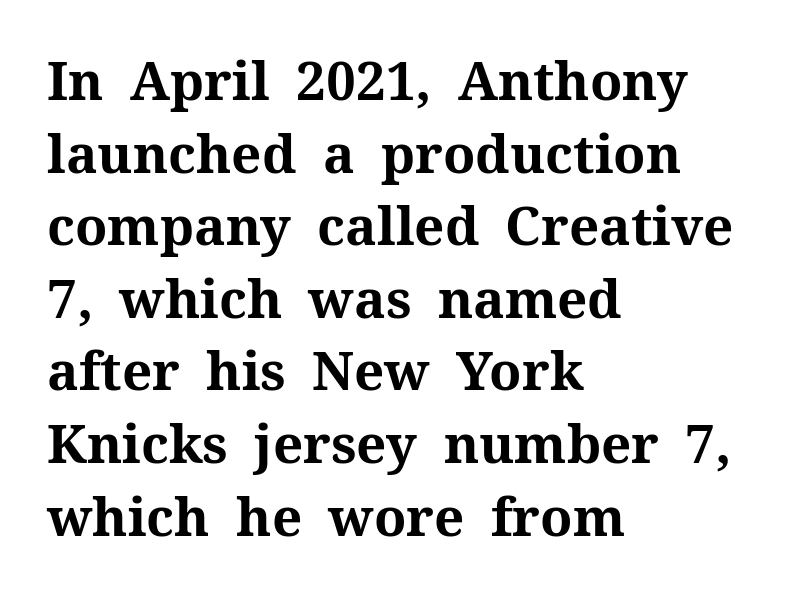
The image shows 53 px bold serif type, upright; set left-aligned, normal line spacing (1.37x), normal letter spacing, not underlined; medium stroke contrast and a medium x-height.
